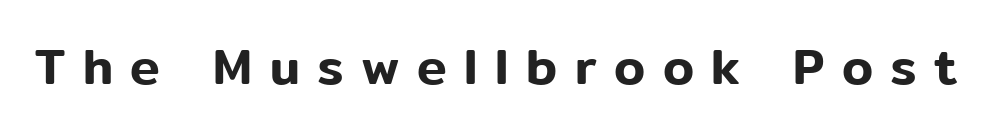
This sample uses an upright cut, with every glyph sitting square on the baseline. Look at the bottom of the vertical strokes: they stop flat, with no serifs. Observe the wide spacing: letters keep a clear distance from each other. You could not count columns in this text — the font is proportionally spaced. Each row of text sits above clean, open space.
